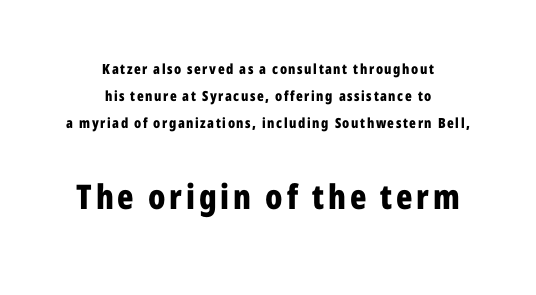
{"serif": "no", "italic": "no", "bold": "yes", "weight": "bold", "width": "condensed", "stroke_contrast": "low", "x_height": "medium", "monospaced": "no", "underline": "no", "align": "center", "line_spacing": "loose", "line_spacing_ratio": 1.93, "larger_block": "second", "size_ratio": 2.43, "glyph_px": 34}
